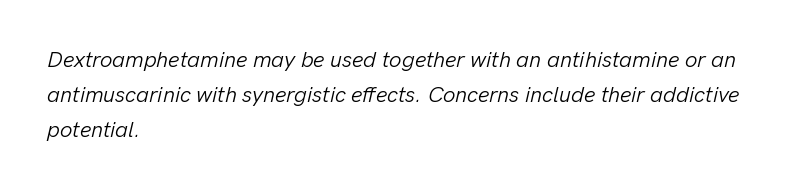
{"italic": "yes", "lean": "right", "slant_degrees": 13, "bold": "no", "underline": "no", "align": "left", "line_spacing": "normal", "line_spacing_ratio": 1.59, "letter_spacing": "normal", "letter_spacing_em": 0.0, "glyph_px": 22}
